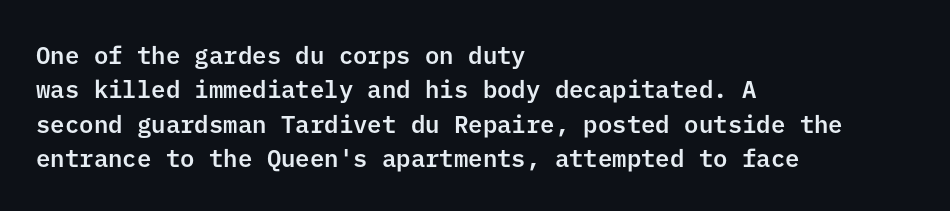
The rows are spaced the way most documents space them. Italic: no, the glyphs are upright roman. Reading down the block, your eye returns to a fixed left position each line. The words here are not underlined. Nothing unusual about the tracking: characters are spaced as the font intends.
